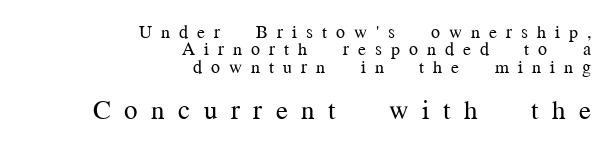
Q: Is the text bold? A: No.
Q: Is the text italic (slanted)? A: No, it is upright.
Q: Is the text underlined? A: No.
Q: How is the paragraph aligned? A: Right-aligned.
Q: Is the spacing between letters normal or unusually wide? A: Unusually wide.
Q: Is the spacing between lines tight, normal or loose? A: Tight.
Q: Which block of text is set in a larger size, the first (top) or the second (bottom)? A: The second (bottom) one.
